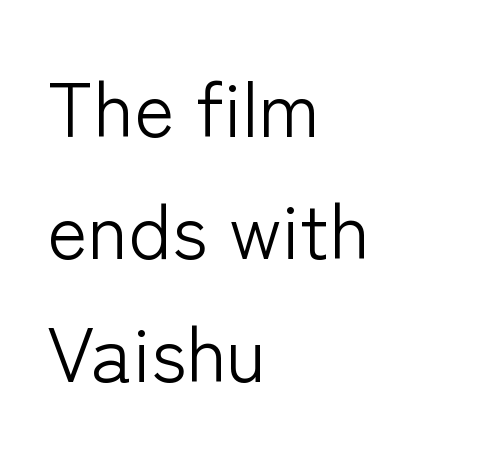
Q: Is the text bold? A: No.
Q: Is the text italic (slanted)? A: No, it is upright.
Q: Is the typeface a serif or a sans-serif typeface? A: Sans-serif.
Q: Is the text underlined? A: No.
Q: How is the paragraph aligned? A: Left-aligned.
Q: Is the spacing between letters normal or unusually wide? A: Normal.
Q: Is the spacing between lines tight, normal or loose? A: Normal.
Q: Width (condensed, normal, or wide)? A: Normal.
Q: Stroke contrast? A: Low.
Q: x-height? A: Medium.
Q: Monospaced? A: No.
